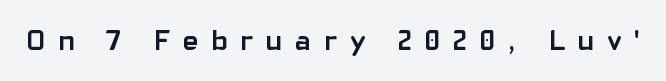
The image shows 29 px semibold sans-serif type, upright; set unusually wide letter spacing (+0.45 em), not underlined; low stroke contrast and a medium x-height.
